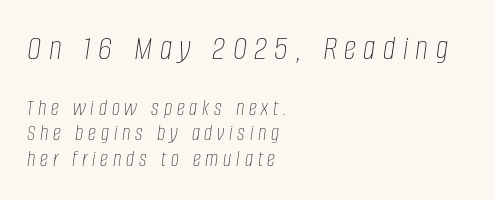
{"italic": "yes", "lean": "right", "slant_degrees": 8, "bold": "no", "weight": "thin", "width": "condensed", "stroke_contrast": "low", "x_height": "large", "monospaced": "no", "underline": "no", "align": "left", "line_spacing": "tight", "line_spacing_ratio": 1.11, "letter_spacing": "wide", "letter_spacing_em": 0.21, "larger_block": "first", "size_ratio": 1.52, "glyph_px": 35}
